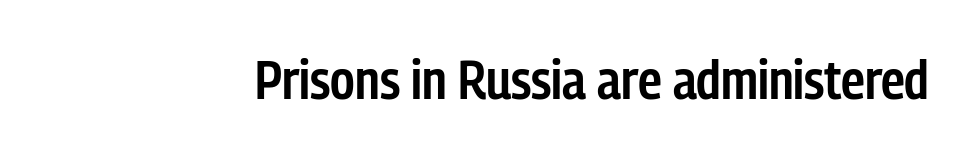
The image shows 54 px semibold, condensed sans-serif type, upright; set normal letter spacing, not underlined; low stroke contrast and a medium x-height.
